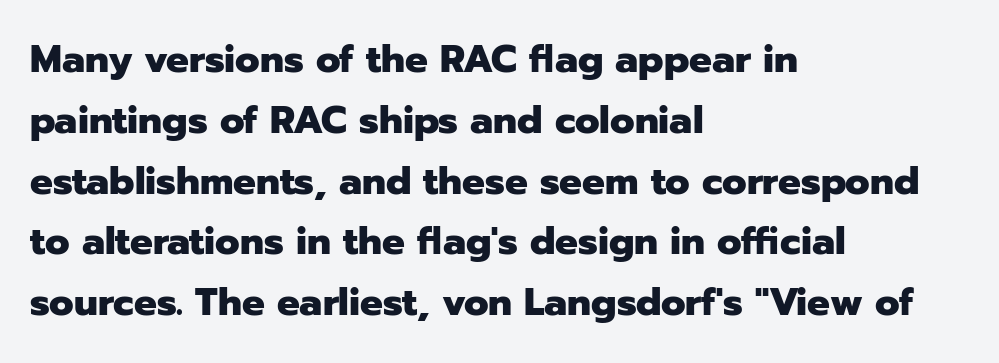
{"serif": "no", "italic": "no", "bold": "yes", "weight": "heavy", "width": "normal", "stroke_contrast": "low", "x_height": "medium", "monospaced": "no", "underline": "no", "align": "left", "line_spacing": "normal", "line_spacing_ratio": 1.6, "letter_spacing": "normal", "letter_spacing_em": 0.0, "glyph_px": 38}
